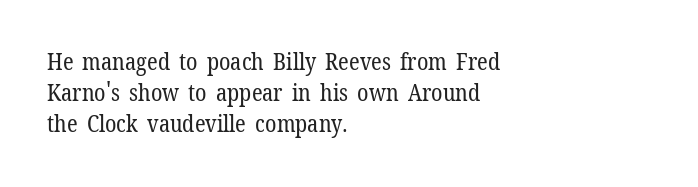
Descenders are the only things crossing below the line. The font sits on the lighter half of the weight spectrum, regular included. Does the copy run flush right? No — it runs flush left. Vertically, the passage feels balanced, rows spaced as you'd expect.
